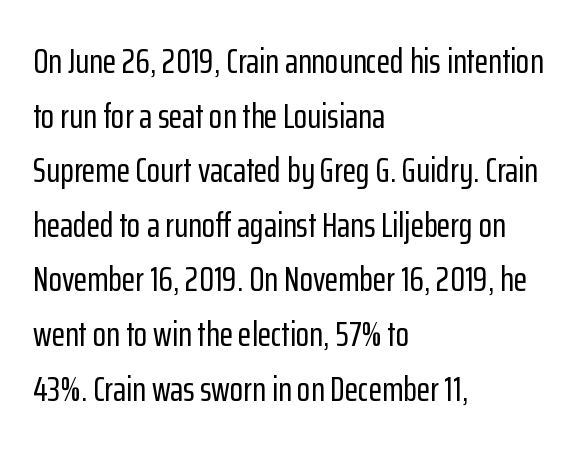
The image shows 35 px condensed sans-serif type, upright; set left-aligned, normal line spacing (1.56x), normal letter spacing, not underlined; low stroke contrast and a medium x-height.
